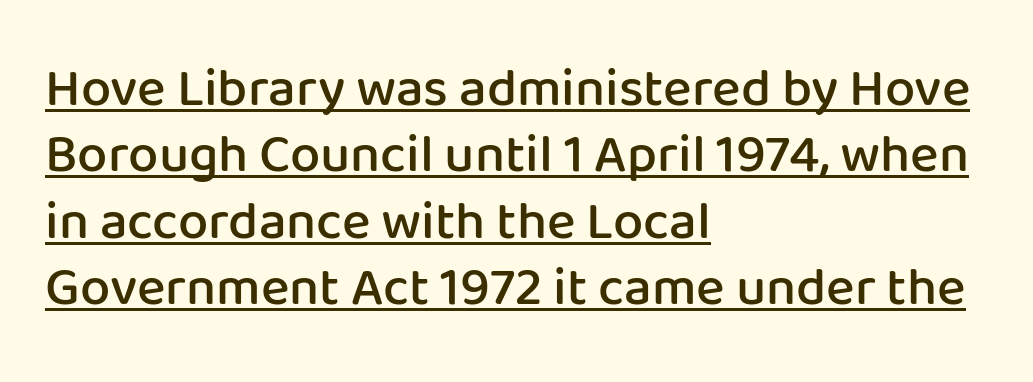
The image shows 54 px semibold sans-serif type, upright; set left-aligned, line spacing 1.23x, normal letter spacing, underlined; low stroke contrast and a medium x-height.
